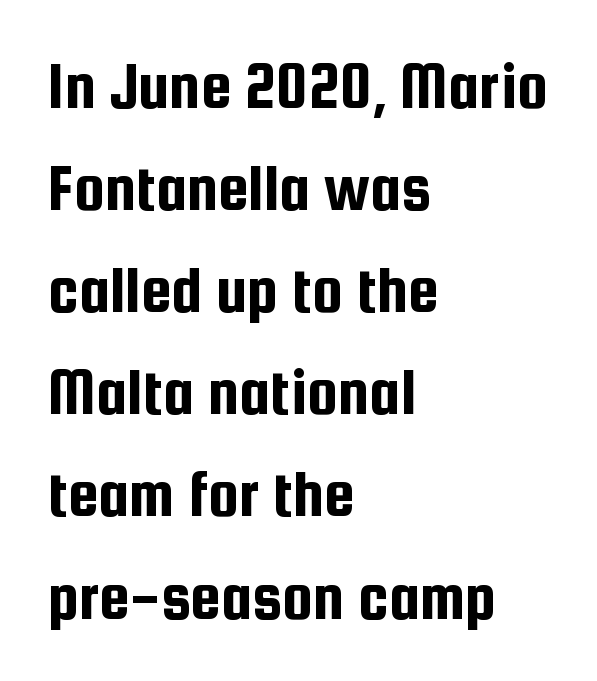
{"serif": "no", "italic": "no", "width": "condensed", "stroke_contrast": "low", "x_height": "medium", "monospaced": "no", "underline": "no", "align": "left", "line_spacing": "normal", "line_spacing_ratio": 1.48, "letter_spacing": "normal", "letter_spacing_em": 0.0, "glyph_px": 69}
